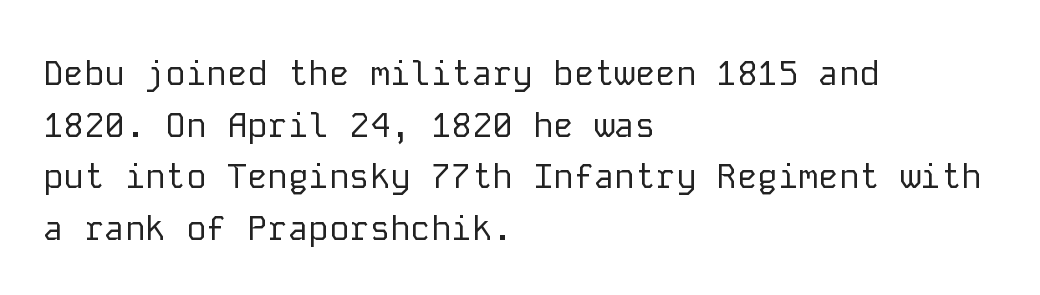
{"serif": "no", "italic": "no", "bold": "no", "weight": "regular", "width": "normal", "stroke_contrast": "low", "x_height": "medium", "monospaced": "yes", "underline": "no", "align": "left", "line_spacing": "normal", "line_spacing_ratio": 1.52, "letter_spacing": "normal", "letter_spacing_em": 0.0, "glyph_px": 34}
